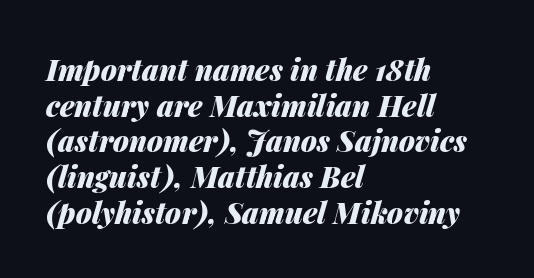
Q: Is the text bold? A: Yes.
Q: Is the text italic (slanted)? A: Yes, it leans right by about 14 degrees.
Q: Is the text underlined? A: No.
Q: How is the paragraph aligned? A: Left-aligned.
Q: Is the spacing between letters normal or unusually wide? A: Normal.
Q: Width (condensed, normal, or wide)? A: Normal.
Q: Stroke contrast? A: Medium.
Q: x-height? A: Medium.
Q: Monospaced? A: No.
